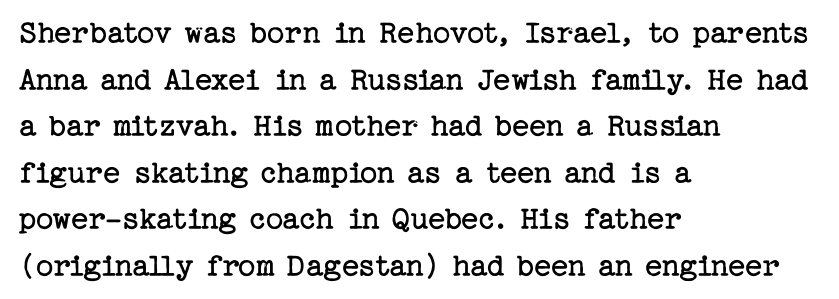
The image shows 34 px regular-weight serif type, upright; set left-aligned, normal line spacing (1.37x), normal letter spacing, not underlined; low stroke contrast and a medium x-height.
